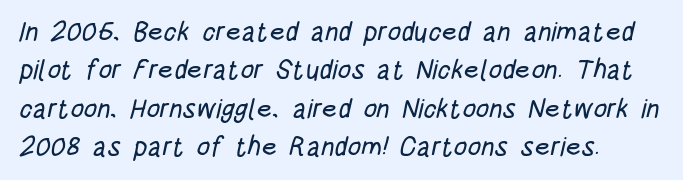
The image shows 27 px text type; set left-aligned, normal line spacing (1.42x), normal letter spacing, not underlined.
